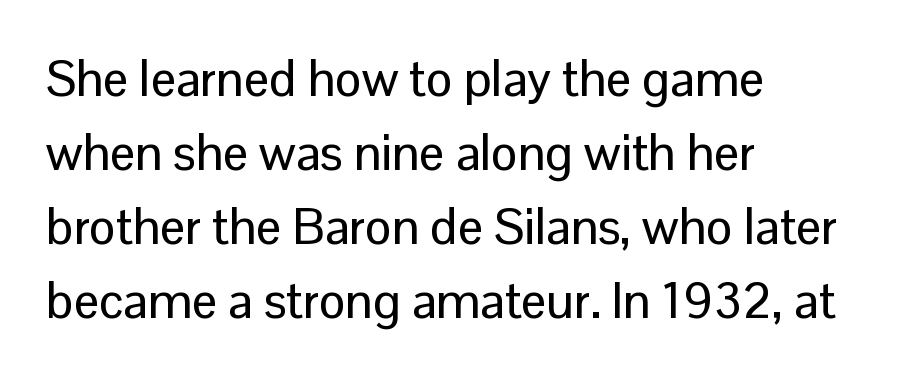
The type sits square on the baseline with zero lean. Words float on clear page, feet unadorned. Is there much room between lines? A standard amount, neither cramped nor airy. A typesetter would call this proportional, since set widths differ per character. Tracking here is standard; glyphs follow each other at the usual distance. Layout note: lines flush left.
